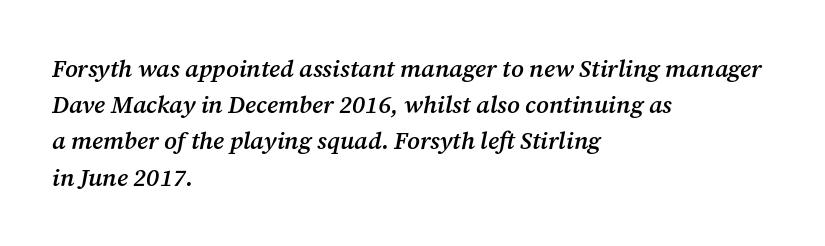
Q: Is the text bold? A: Semi-bold.
Q: Is the text italic (slanted)? A: Yes, it leans right by about 12 degrees.
Q: Is the text underlined? A: No.
Q: How is the paragraph aligned? A: Left-aligned.
Q: Is the spacing between letters normal or unusually wide? A: Normal.
Q: Is the spacing between lines tight, normal or loose? A: Normal.
